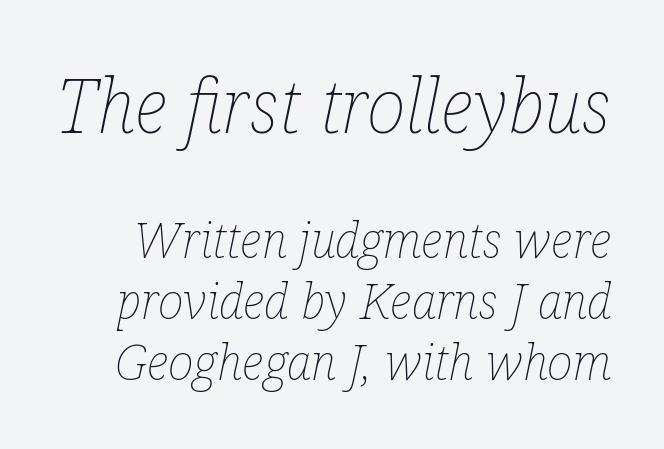
Posture: slanted. The initial chunk of copy outweighs the following chunk in type size. Is this a fixed-width face? No — the glyphs have proportional, varying widths. The font sits on the lighter half of the weight spectrum, regular included. Underline: absent.
